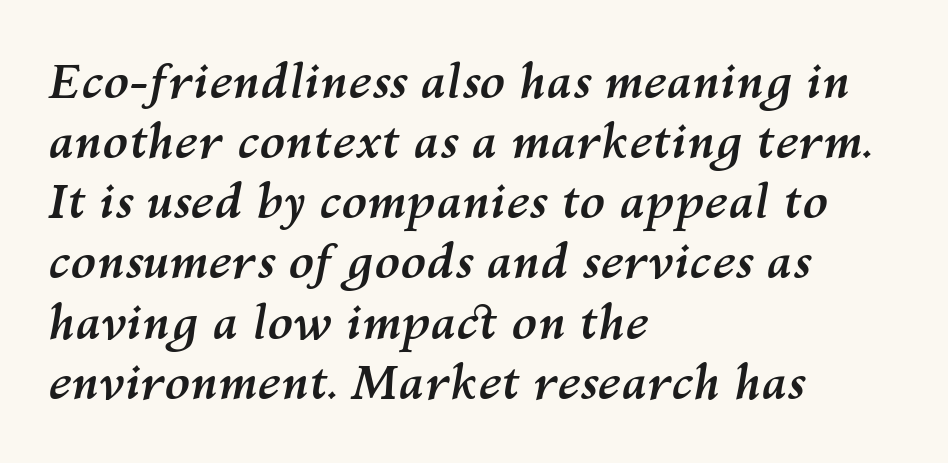
A normal amount of white space separates one row of letters from the next. The gaps between neighbouring characters are ordinary and unremarkable. This sample has the flowing, uneven cadence of proportional lettering. The text block is weighted toward the left margin, trailing off unevenly rightward. Is the type bold? Yes — the strokes are clearly thick and heavy.
